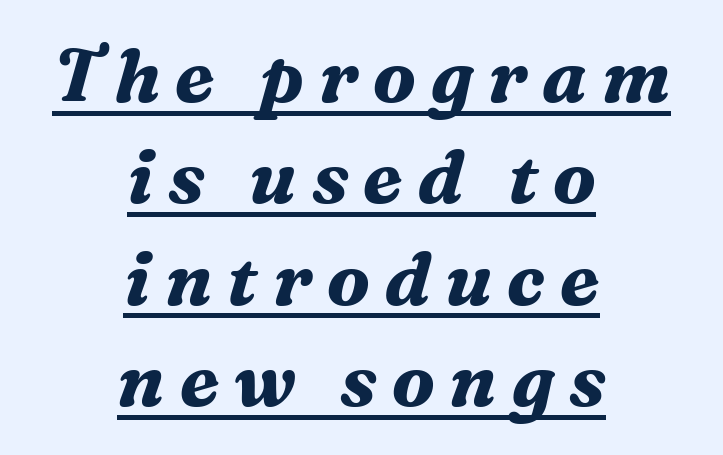
{"serif": "yes", "italic": "yes", "lean": "right", "slant_degrees": 16, "bold": "yes", "weight": "bold", "width": "normal", "stroke_contrast": "medium", "x_height": "medium", "monospaced": "no", "underline": "yes", "align": "center", "line_spacing": "normal", "line_spacing_ratio": 1.37, "letter_spacing": "wide", "letter_spacing_em": 0.2, "glyph_px": 74}
